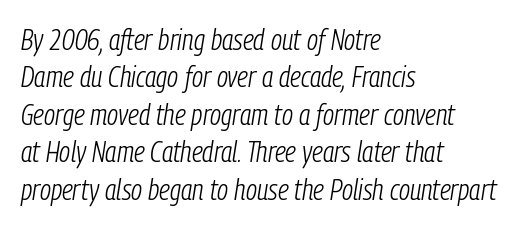
The image shows 29 px light, condensed type, italic (leaning right); set left-aligned, normal line spacing (1.29x), normal letter spacing, not underlined; low stroke contrast and a medium x-height.
